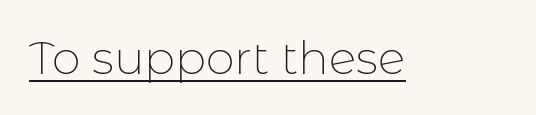
{"serif": "no", "italic": "no", "bold": "no", "weight": "thin", "width": "normal", "stroke_contrast": "low", "x_height": "medium", "monospaced": "no", "underline": "yes", "letter_spacing": "normal", "letter_spacing_em": 0.0, "glyph_px": 46}
